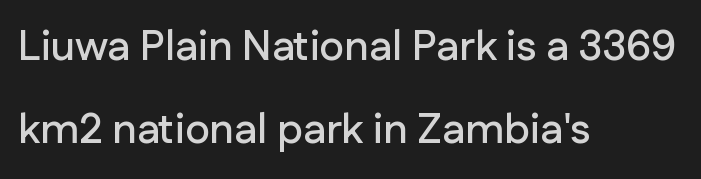
{"serif": "no", "italic": "no", "width": "normal", "stroke_contrast": "low", "x_height": "medium", "monospaced": "no", "underline": "no", "align": "left", "line_spacing": "loose", "line_spacing_ratio": 1.97, "letter_spacing": "normal", "letter_spacing_em": 0.0, "glyph_px": 42}
